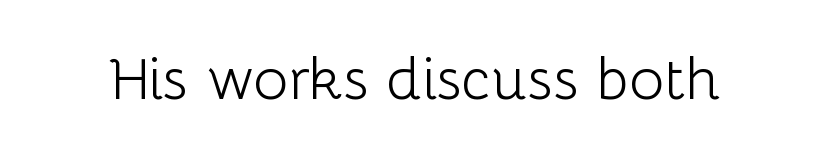
A sans-serif font was chosen for this passage. You could not count columns in this text — the font is proportionally spaced. The words here are not underlined. Tracking value appears to be zero — textbook default spacing. The lettering holds an erect, upright posture throughout. The passage shown is not bold in any degree.
